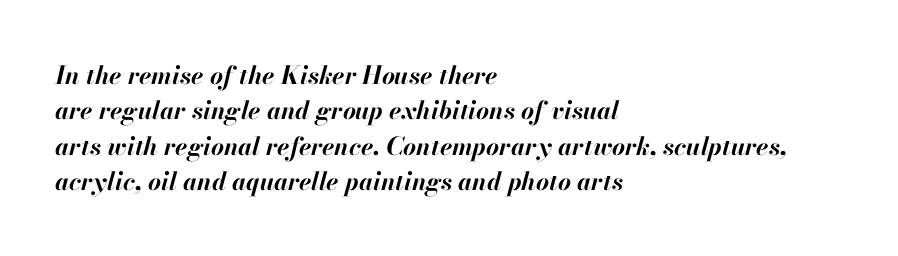
Q: Is the text bold? A: Yes.
Q: Is the text italic (slanted)? A: Yes, it leans right by about 13 degrees.
Q: Is the text underlined? A: No.
Q: How is the paragraph aligned? A: Left-aligned.
Q: Is the spacing between letters normal or unusually wide? A: Normal.
Q: Is the spacing between lines tight, normal or loose? A: Normal.
